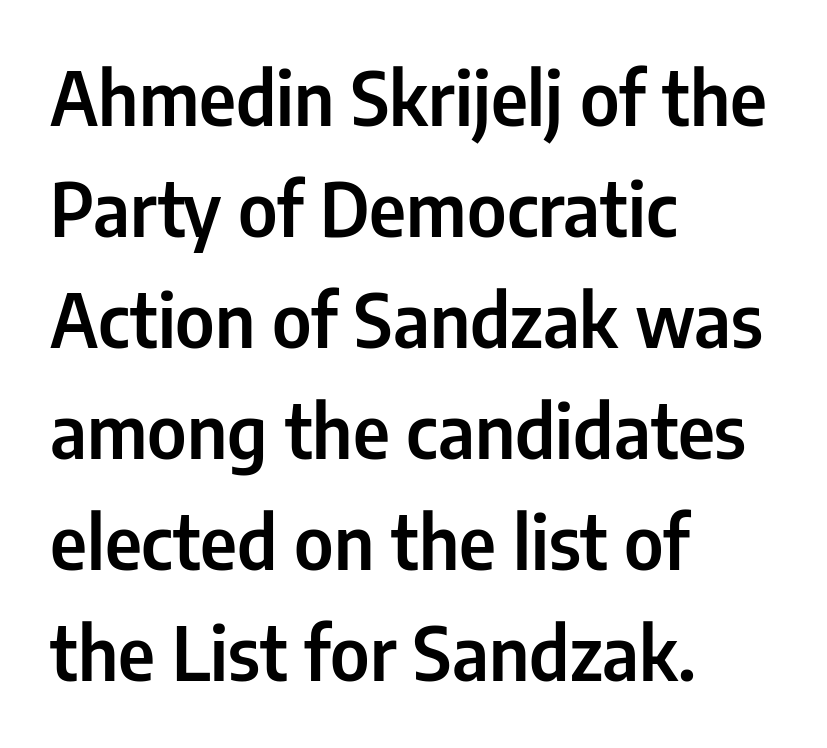
{"serif": "no", "italic": "no", "width": "condensed", "stroke_contrast": "low", "x_height": "medium", "monospaced": "no", "underline": "no", "align": "left", "line_spacing": "normal", "line_spacing_ratio": 1.52, "letter_spacing": "normal", "letter_spacing_em": 0.0, "glyph_px": 73}
